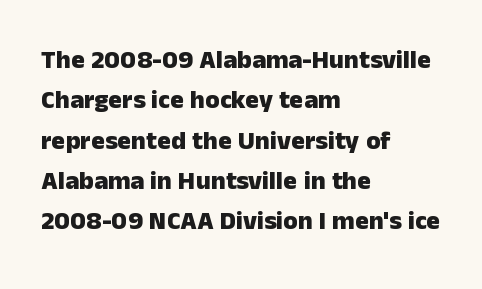
{"italic": "no", "bold": "yes", "underline": "no", "align": "left", "line_spacing": "normal", "line_spacing_ratio": 1.55, "letter_spacing": "normal", "letter_spacing_em": 0.0, "glyph_px": 26}
